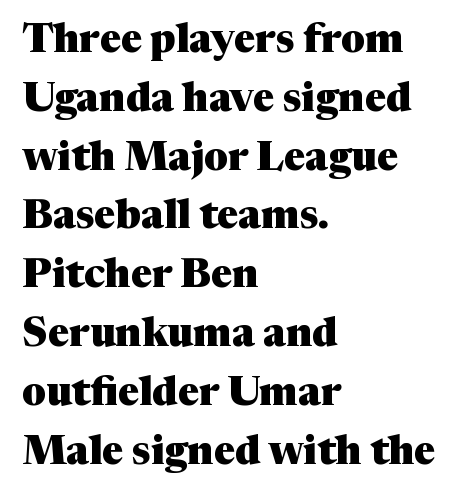
The image shows 40 px heavy serif type, upright; set left-aligned, normal line spacing (1.47x), normal letter spacing, not underlined; medium stroke contrast and a medium x-height.
